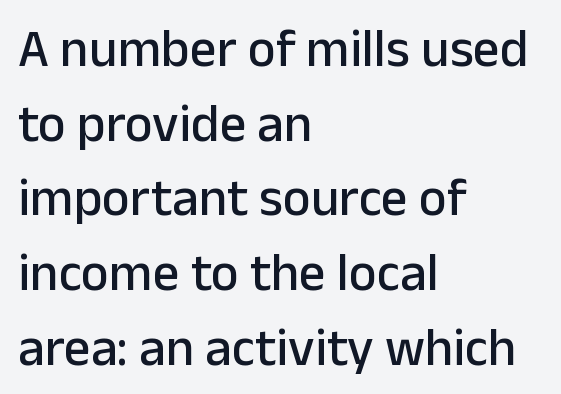
{"serif": "no", "italic": "no", "width": "normal", "stroke_contrast": "low", "x_height": "medium", "monospaced": "no", "underline": "no", "align": "left", "line_spacing": "normal", "line_spacing_ratio": 1.41, "letter_spacing": "normal", "letter_spacing_em": 0.0, "glyph_px": 53}
